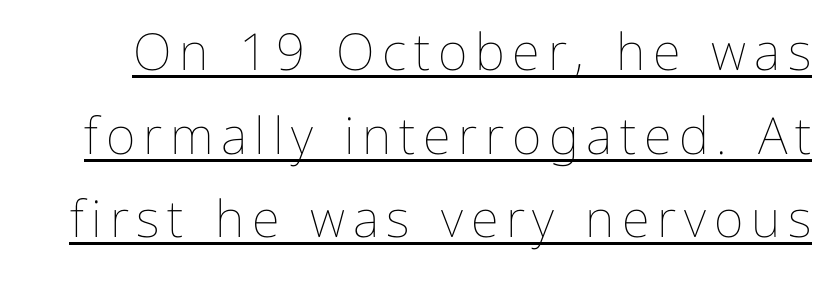
{"italic": "no", "bold": "no", "weight": "thin", "width": "normal", "stroke_contrast": "low", "x_height": "medium", "monospaced": "no", "underline": "yes", "line_spacing": "normal", "line_spacing_ratio": 1.64, "glyph_px": 51}
